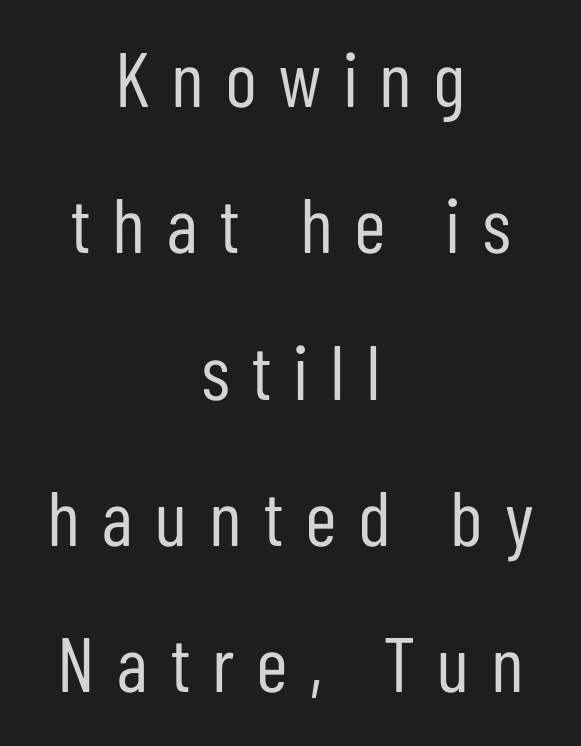
The image shows 77 px regular-weight, condensed sans-serif type, upright; set centered, loose line spacing (1.9x), unusually wide letter spacing (+0.3 em), not underlined; low stroke contrast and a medium x-height.
